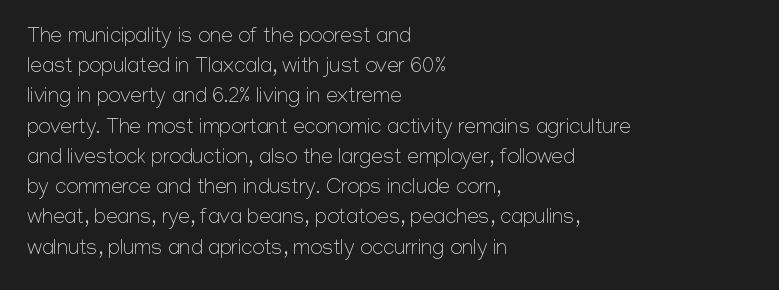
The image shows 21 px text type, upright; set left-aligned, normal line spacing (1.44x), normal letter spacing, not underlined.
